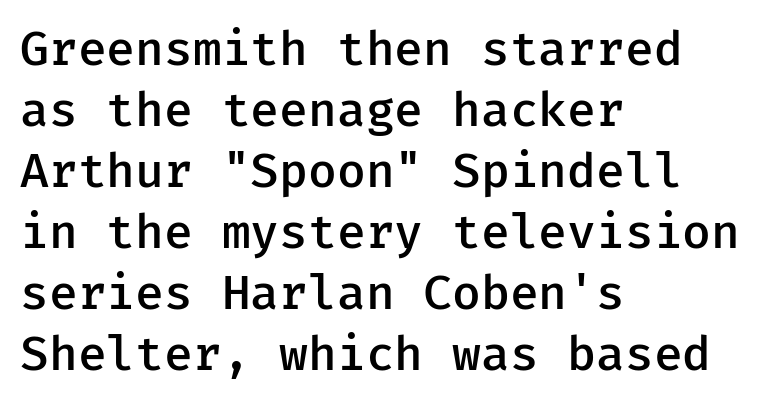
The image shows 48 px semibold sans-serif type, upright; set left-aligned, normal line spacing (1.27x), normal letter spacing, not underlined; low stroke contrast and a medium x-height.
